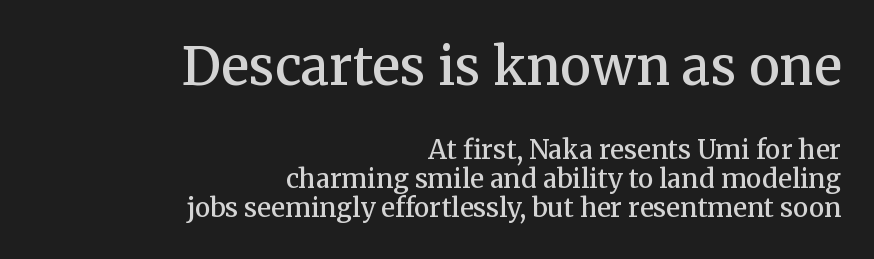
Q: Is the text bold? A: Semi-bold.
Q: Is the text italic (slanted)? A: No, it is upright.
Q: Is the typeface a serif or a sans-serif typeface? A: Serif.
Q: Is the text underlined? A: No.
Q: How is the paragraph aligned? A: Right-aligned.
Q: Is the spacing between letters normal or unusually wide? A: Normal.
Q: Is the spacing between lines tight, normal or loose? A: Tight.
Q: Which block of text is set in a larger size, the first (top) or the second (bottom)? A: The first (top) one.
Q: Width (condensed, normal, or wide)? A: Normal.
Q: Stroke contrast? A: Medium.
Q: x-height? A: Medium.
Q: Monospaced? A: No.
